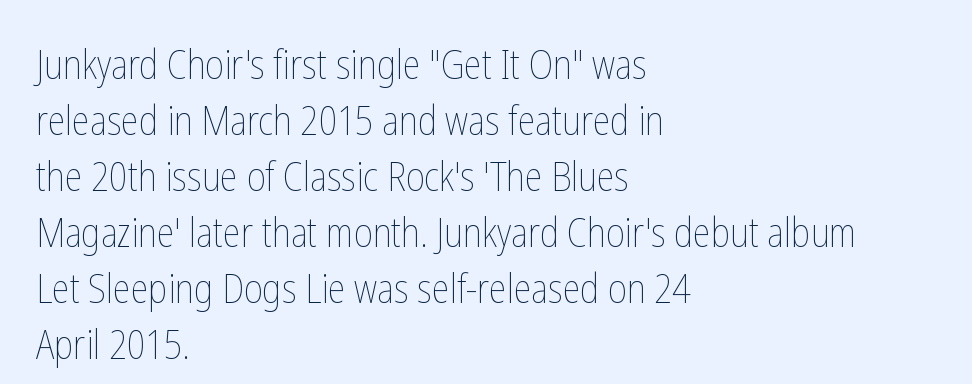
The image shows 40 px thin, condensed type, upright; set left-aligned, normal line spacing (1.4x), normal letter spacing, not underlined; low stroke contrast and a medium x-height.
